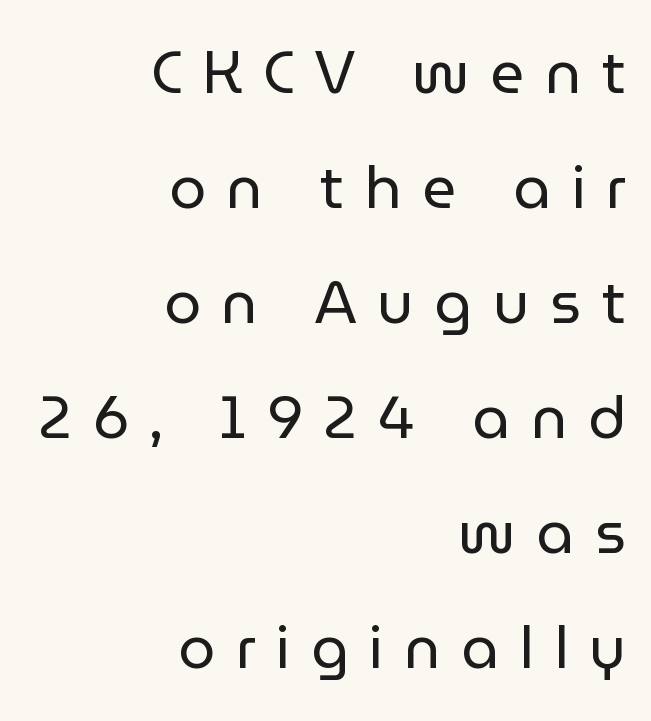
The image shows 59 px regular-weight sans-serif type, upright; set right-aligned, loose line spacing (1.95x), unusually wide letter spacing (+0.35 em), not underlined; low stroke contrast and a medium x-height.
